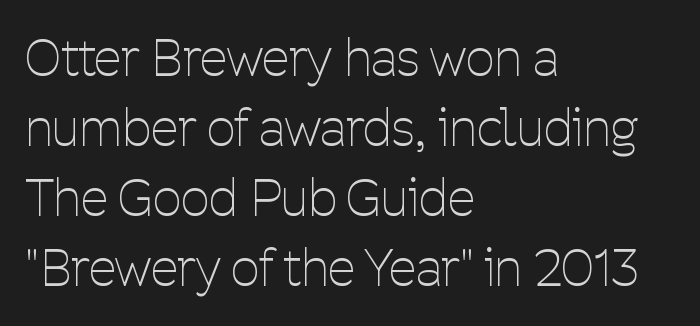
A roman cut, with each character standing at attention. The zone under the glyphs is completely vacant. The font sits on the lighter half of the weight spectrum, regular included. Visually the block forms a straight wall on the left and a jagged coastline on the right. The rendering uses natural spacing where letterforms have individual widths. In terms of letterspacing, this is plain default setting.
